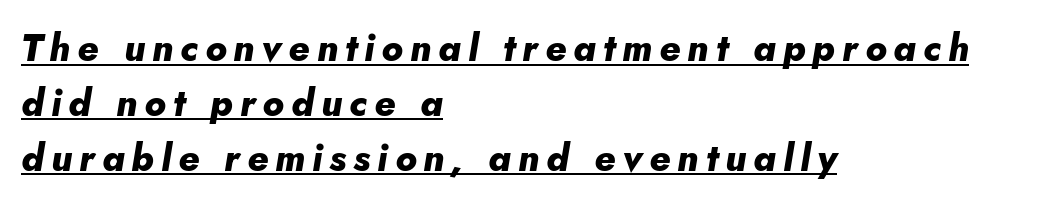
Weight: bold. The passage shown is typed in a proportional face where columns would drift. Short and long lines alike share a common starting point at left. Has an underline been added? It has.
